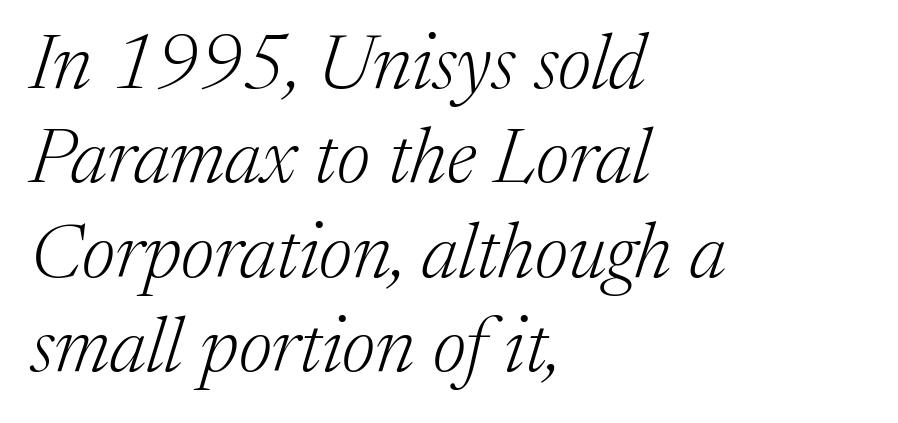
Q: Is the text bold? A: No.
Q: Is the text italic (slanted)? A: Yes, it leans right by about 17 degrees.
Q: Is the typeface a serif or a sans-serif typeface? A: Serif.
Q: Is the text underlined? A: No.
Q: How is the paragraph aligned? A: Left-aligned.
Q: Is the spacing between letters normal or unusually wide? A: Normal.
Q: Width (condensed, normal, or wide)? A: Normal.
Q: Stroke contrast? A: Medium.
Q: x-height? A: Medium.
Q: Monospaced? A: No.
